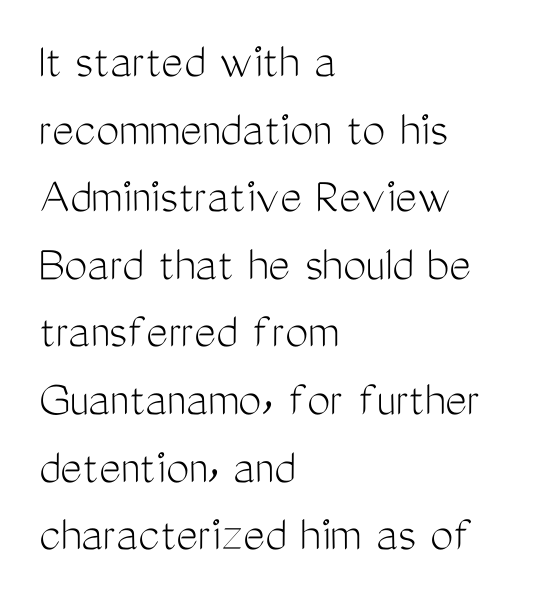
Every character sits straight up, as roman type does. The passage shown is typed in a proportional face where columns would drift. Does the copy run flush right? No — it runs flush left. Caption: standard tracking, unaltered.
